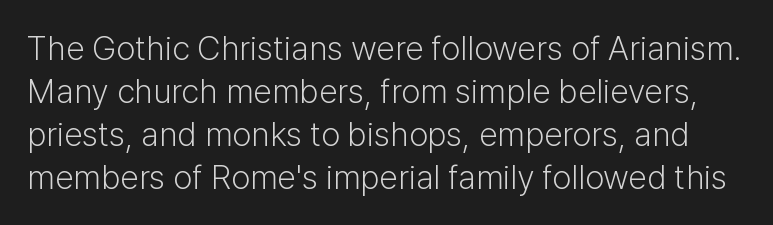
{"serif": "no", "italic": "no", "bold": "no", "weight": "light", "width": "normal", "stroke_contrast": "low", "x_height": "medium", "monospaced": "no", "underline": "no", "line_spacing": "normal", "line_spacing_ratio": 1.26, "letter_spacing": "normal", "letter_spacing_em": 0.0, "glyph_px": 34}
